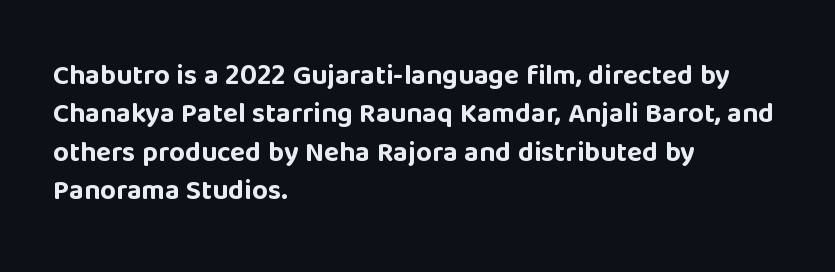
Q: Is the text bold? A: Yes.
Q: Is the text italic (slanted)? A: No, it is upright.
Q: Is the typeface a serif or a sans-serif typeface? A: Sans-serif.
Q: Is the text underlined? A: No.
Q: How is the paragraph aligned? A: Left-aligned.
Q: Is the spacing between letters normal or unusually wide? A: Normal.
Q: Is the spacing between lines tight, normal or loose? A: Normal.
Q: Width (condensed, normal, or wide)? A: Normal.
Q: Stroke contrast? A: Low.
Q: x-height? A: Large.
Q: Monospaced? A: No.
